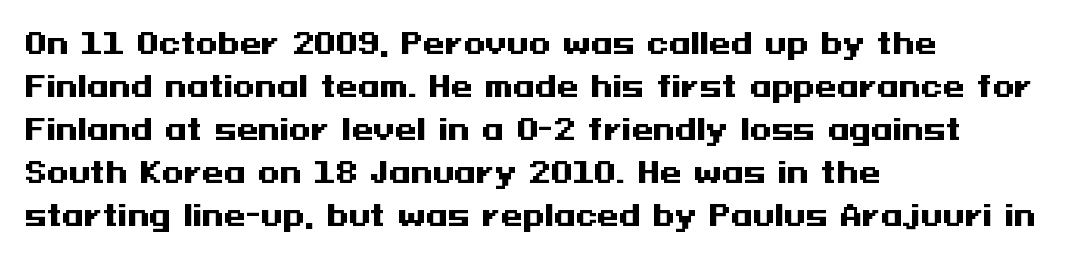
The image shows 28 px heavy, wide sans-serif type, upright; set left-aligned, normal line spacing (1.54x), normal letter spacing, not underlined; medium stroke contrast and a medium x-height.
